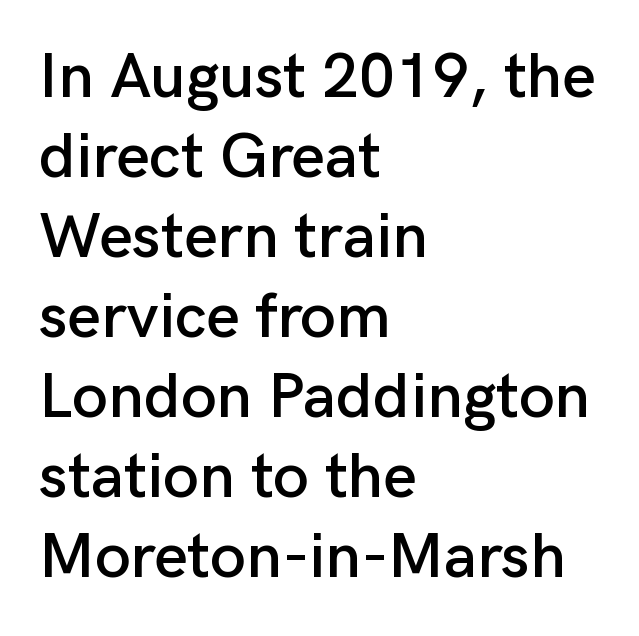
Q: Is the text italic (slanted)? A: No, it is upright.
Q: Is the typeface a serif or a sans-serif typeface? A: Sans-serif.
Q: Is the text underlined? A: No.
Q: How is the paragraph aligned? A: Left-aligned.
Q: Is the spacing between letters normal or unusually wide? A: Normal.
Q: Is the spacing between lines tight, normal or loose? A: Normal.
Q: Width (condensed, normal, or wide)? A: Normal.
Q: Stroke contrast? A: Low.
Q: x-height? A: Medium.
Q: Monospaced? A: No.
